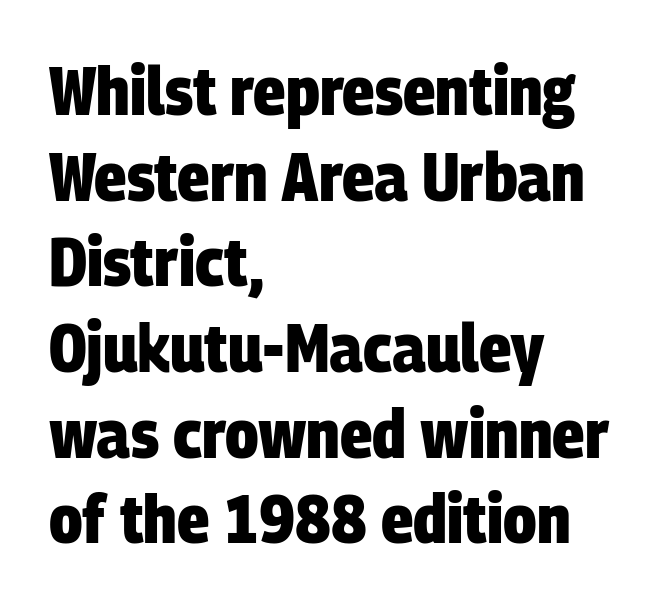
The image shows 68 px heavy, condensed sans-serif type; set left-aligned, normal line spacing (1.26x), normal letter spacing, not underlined; low stroke contrast and a large x-height.
